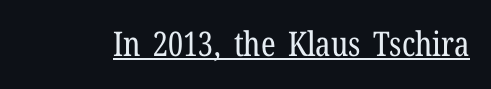
{"serif": "yes", "italic": "no", "bold": "no", "weight": "regular", "width": "condensed", "stroke_contrast": "low", "x_height": "medium", "monospaced": "no", "underline": "yes", "letter_spacing": "normal", "letter_spacing_em": 0.0, "glyph_px": 34}
